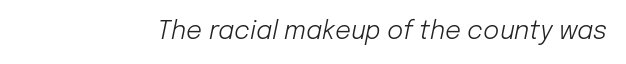
The image shows 25 px text type, italic (leaning right); set normal letter spacing, not underlined.
